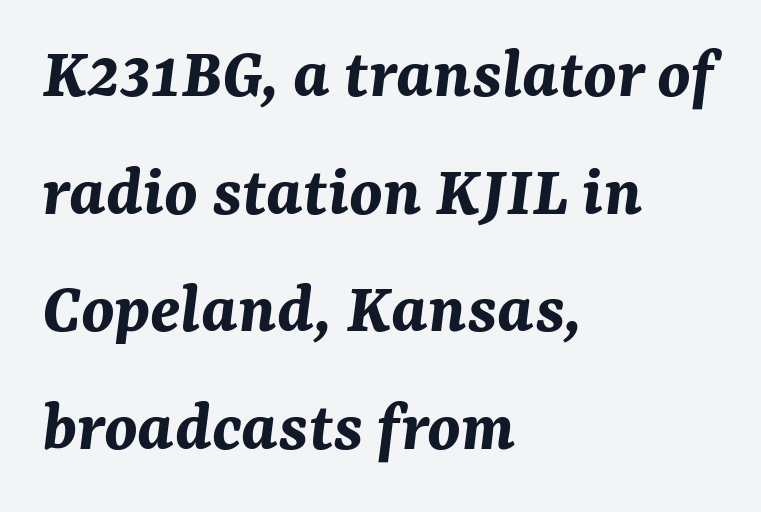
Q: Is the text bold? A: Yes.
Q: Is the text italic (slanted)? A: Yes, it leans right by about 7 degrees.
Q: Is the text underlined? A: No.
Q: How is the paragraph aligned? A: Left-aligned.
Q: Is the spacing between letters normal or unusually wide? A: Normal.
Q: Is the spacing between lines tight, normal or loose? A: Normal.
Q: Width (condensed, normal, or wide)? A: Normal.
Q: Stroke contrast? A: Medium.
Q: x-height? A: Medium.
Q: Monospaced? A: No.
